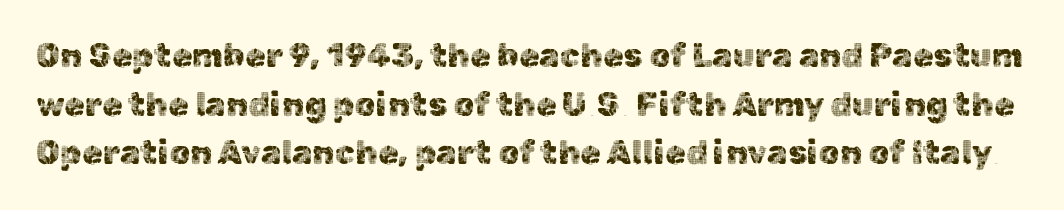
Q: Is the text italic (slanted)? A: No, it is upright.
Q: Is the typeface a serif or a sans-serif typeface? A: Sans-serif.
Q: Is the text underlined? A: No.
Q: Is the spacing between letters normal or unusually wide? A: Normal.
Q: Is the spacing between lines tight, normal or loose? A: Normal.
Q: Width (condensed, normal, or wide)? A: Normal.
Q: x-height? A: Medium.
Q: Monospaced? A: No.
